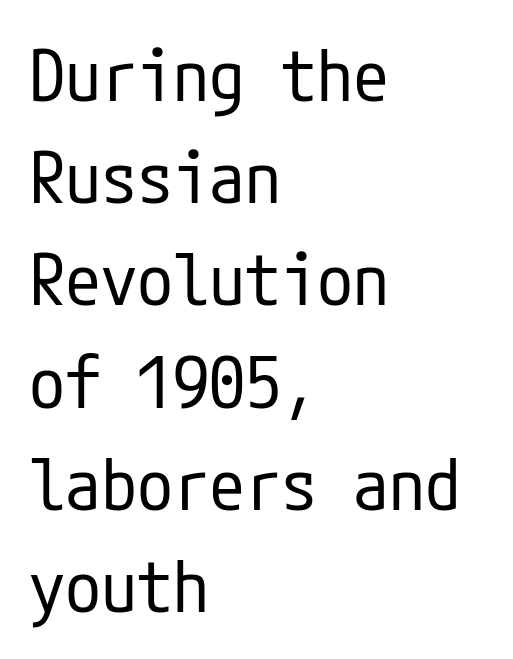
The image shows 72 px regular-weight, condensed sans-serif type, upright; set left-aligned, normal line spacing (1.42x), normal letter spacing, not underlined; low stroke contrast and a medium x-height.
